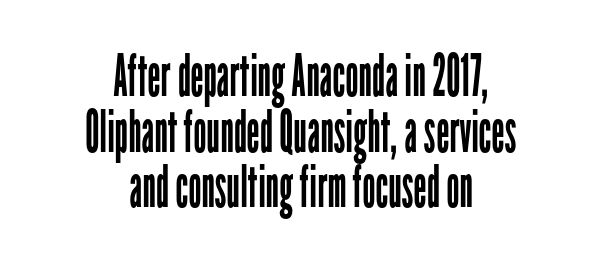
Q: Is the text bold? A: No.
Q: Is the text italic (slanted)? A: No, it is upright.
Q: Is the typeface a serif or a sans-serif typeface? A: Sans-serif.
Q: Is the text underlined? A: No.
Q: How is the paragraph aligned? A: Centered.
Q: Is the spacing between letters normal or unusually wide? A: Normal.
Q: Is the spacing between lines tight, normal or loose? A: Tight.
Q: Width (condensed, normal, or wide)? A: Condensed.
Q: Stroke contrast? A: Low.
Q: x-height? A: Medium.
Q: Monospaced? A: No.
